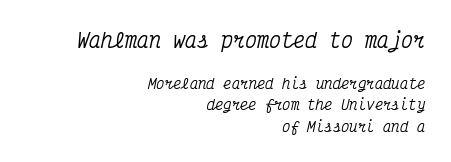
The image shows 20 px text type, italic (leaning right); set right-aligned, normal line spacing (1.54x), normal letter spacing, not underlined; the first (top) block is 1.43x larger.
